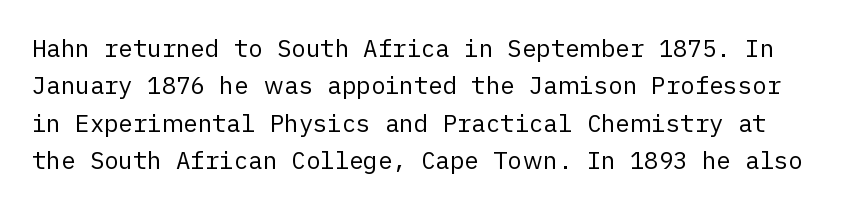
{"italic": "no", "bold": "no", "underline": "no", "line_spacing": "normal", "line_spacing_ratio": 1.56, "letter_spacing": "normal", "letter_spacing_em": 0.0, "glyph_px": 24}
